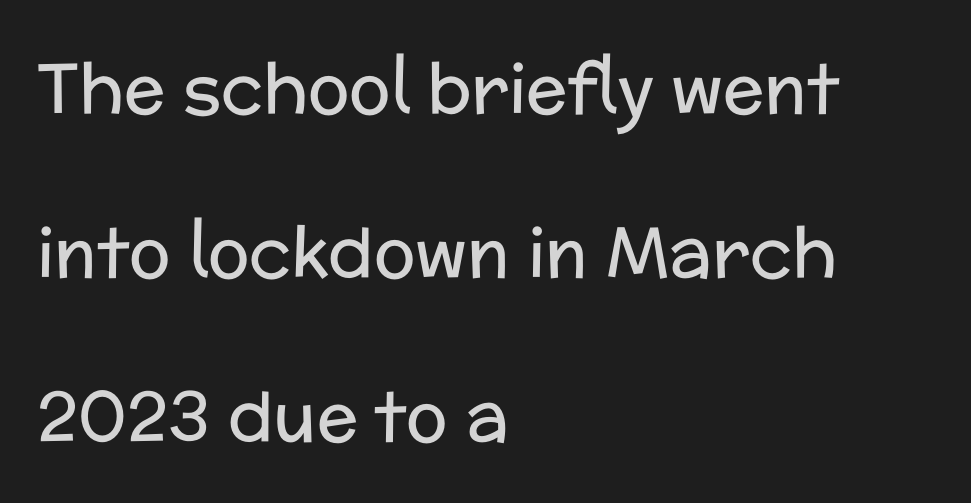
The image shows 69 px regular-weight sans-serif type, upright; set left-aligned, loose line spacing (2.38x), normal letter spacing, not underlined; low stroke contrast and a medium x-height.
